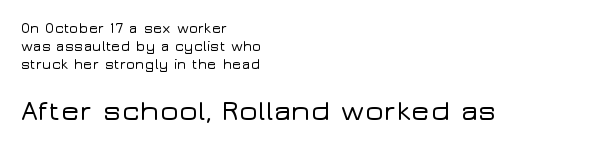
Students, observe: this is what conventionally led text looks like. This is roman type, the default non-slanted kind. The text was rendered using a sans face with plain stroke endings. The passage shown begins with its smaller block and ends with its larger one.
